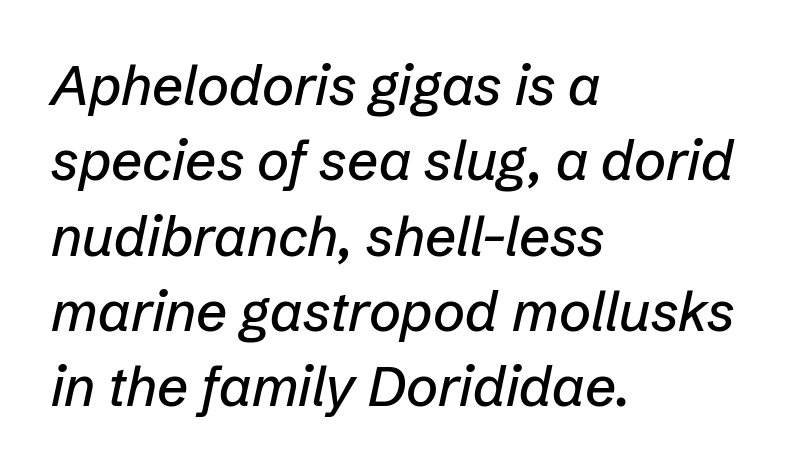
Q: Is the text italic (slanted)? A: Yes, it leans right by about 12 degrees.
Q: Is the text underlined? A: No.
Q: How is the paragraph aligned? A: Left-aligned.
Q: Is the spacing between letters normal or unusually wide? A: Normal.
Q: Is the spacing between lines tight, normal or loose? A: Normal.
Q: Width (condensed, normal, or wide)? A: Normal.
Q: Stroke contrast? A: Low.
Q: x-height? A: Medium.
Q: Monospaced? A: No.
